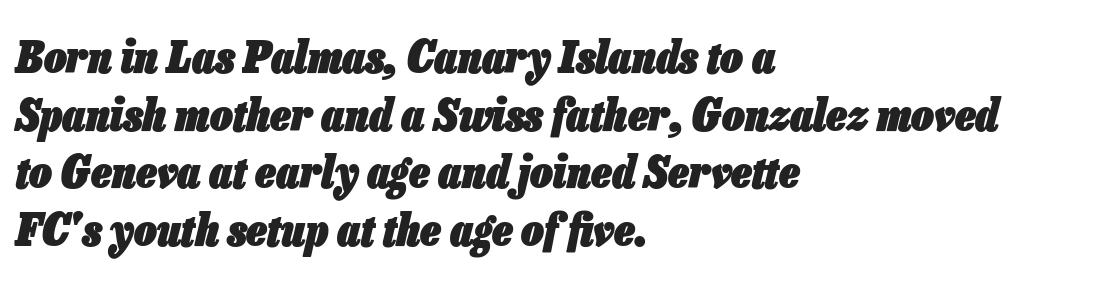
{"italic": "yes", "lean": "right", "slant_degrees": 13, "bold": "yes", "weight": "heavy", "width": "condensed", "stroke_contrast": "low", "x_height": "medium", "monospaced": "no", "underline": "no", "align": "left", "line_spacing": "normal", "line_spacing_ratio": 1.28, "letter_spacing": "normal", "letter_spacing_em": 0.0, "glyph_px": 45}
